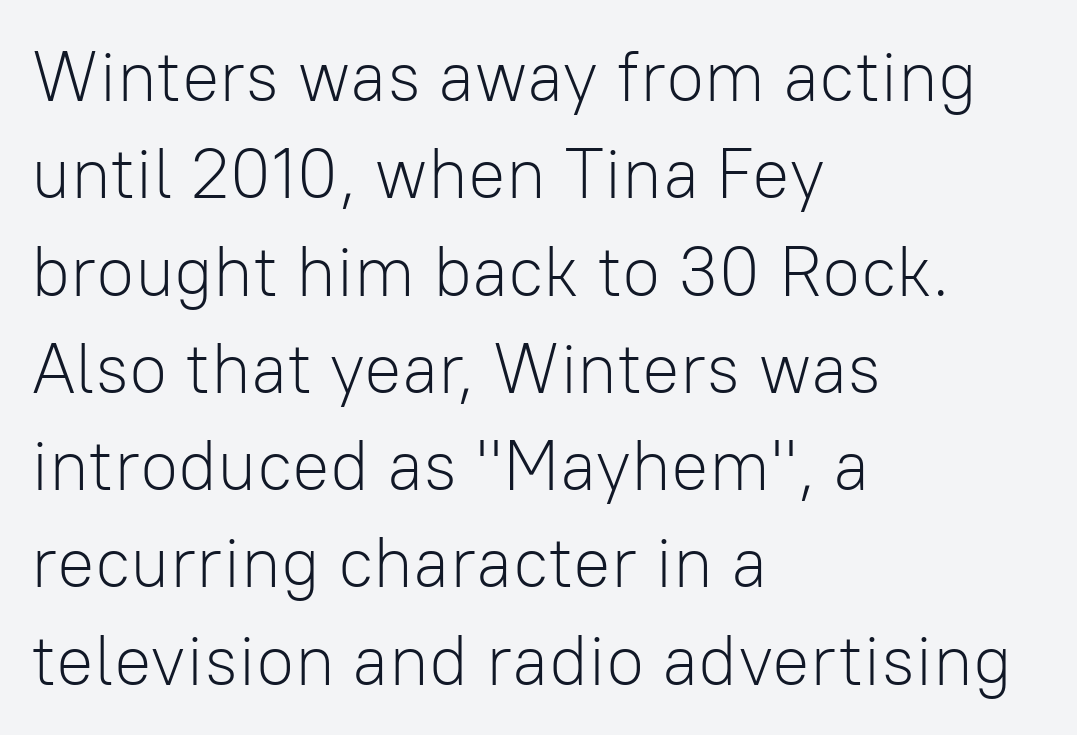
Q: Is the text bold? A: No.
Q: Is the text italic (slanted)? A: No, it is upright.
Q: Is the typeface a serif or a sans-serif typeface? A: Sans-serif.
Q: Is the text underlined? A: No.
Q: How is the paragraph aligned? A: Left-aligned.
Q: Is the spacing between letters normal or unusually wide? A: Normal.
Q: Is the spacing between lines tight, normal or loose? A: Normal.
Q: Width (condensed, normal, or wide)? A: Normal.
Q: Stroke contrast? A: Low.
Q: x-height? A: Medium.
Q: Monospaced? A: No.
